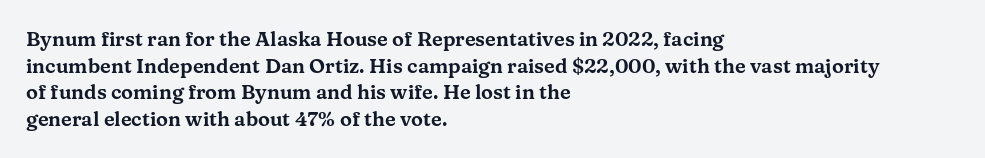
Q: Is the text italic (slanted)? A: No, it is upright.
Q: Is the text underlined? A: No.
Q: How is the paragraph aligned? A: Left-aligned.
Q: Is the spacing between letters normal or unusually wide? A: Normal.
Q: Is the spacing between lines tight, normal or loose? A: Normal.
